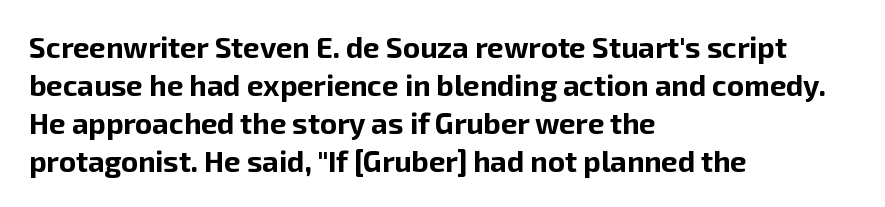
Q: Is the text bold? A: Yes.
Q: Is the text italic (slanted)? A: No, it is upright.
Q: Is the typeface a serif or a sans-serif typeface? A: Sans-serif.
Q: Is the text underlined? A: No.
Q: How is the paragraph aligned? A: Left-aligned.
Q: Is the spacing between letters normal or unusually wide? A: Normal.
Q: Is the spacing between lines tight, normal or loose? A: Normal.
Q: Width (condensed, normal, or wide)? A: Normal.
Q: Stroke contrast? A: Low.
Q: x-height? A: Medium.
Q: Monospaced? A: No.
